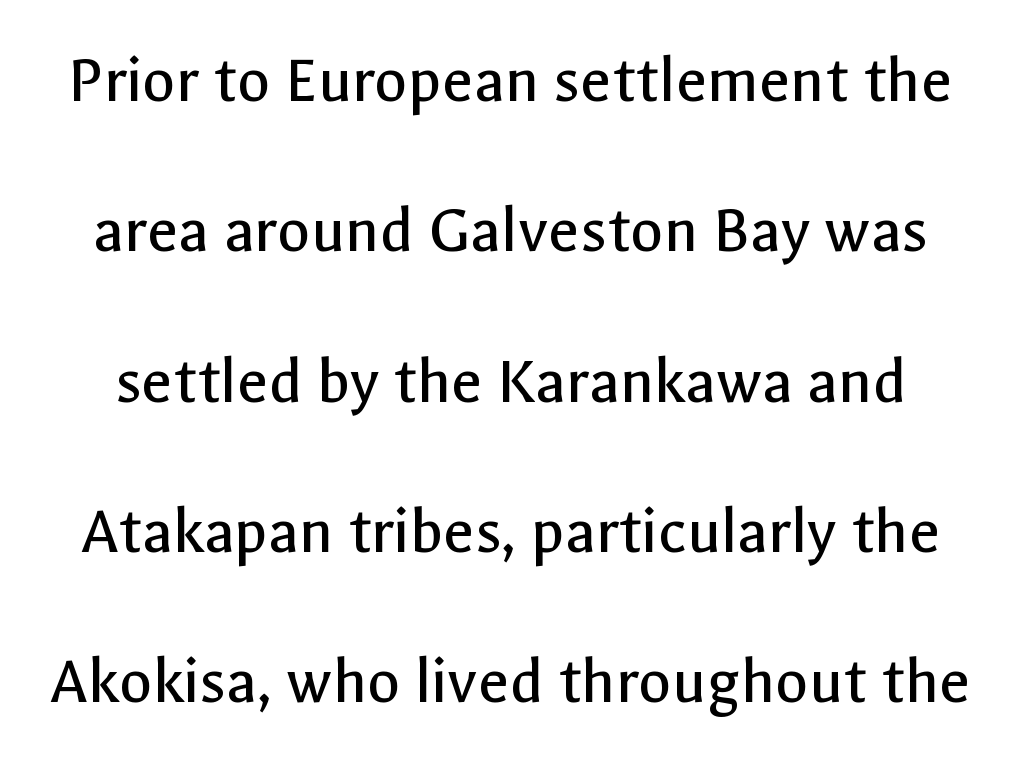
Q: Is the text bold? A: No.
Q: Is the text italic (slanted)? A: No, it is upright.
Q: Is the typeface a serif or a sans-serif typeface? A: Sans-serif.
Q: Is the text underlined? A: No.
Q: Is the spacing between letters normal or unusually wide? A: Normal.
Q: Is the spacing between lines tight, normal or loose? A: Loose.
Q: Width (condensed, normal, or wide)? A: Normal.
Q: x-height? A: Medium.
Q: Monospaced? A: No.
